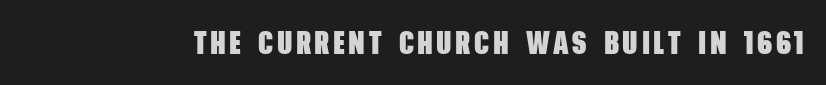
Q: Is the text bold? A: Yes.
Q: Is the typeface a serif or a sans-serif typeface? A: Sans-serif.
Q: Is the text underlined? A: No.
Q: Width (condensed, normal, or wide)? A: Condensed.
Q: Stroke contrast? A: Low.
Q: x-height? A: Large.
Q: Monospaced? A: No.
